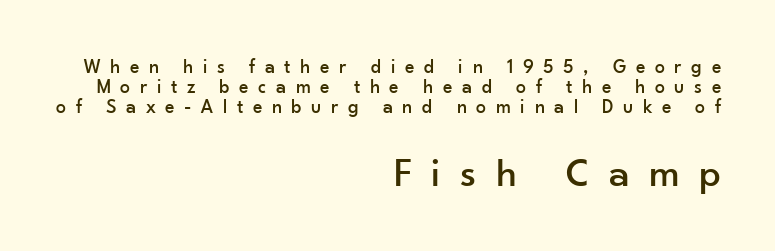
Q: Is the text italic (slanted)? A: No, it is upright.
Q: Is the typeface a serif or a sans-serif typeface? A: Sans-serif.
Q: Is the text underlined? A: No.
Q: How is the paragraph aligned? A: Right-aligned.
Q: Is the spacing between letters normal or unusually wide? A: Unusually wide.
Q: Is the spacing between lines tight, normal or loose? A: Tight.
Q: Which block of text is set in a larger size, the first (top) or the second (bottom)? A: The second (bottom) one.
Q: Width (condensed, normal, or wide)? A: Normal.
Q: Stroke contrast? A: Low.
Q: x-height? A: Small.
Q: Monospaced? A: No.
